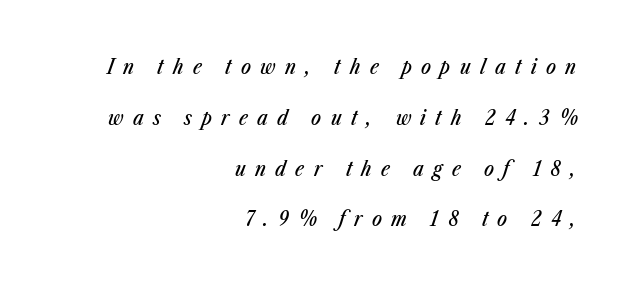
Letters rest on an invisible, unmarked baseline. The letterforms stand isolated, each surrounded by extra space. The vertical gap from one line to the next is large. In terms of posture, this sample is oblique. Leftover space on each line is placed entirely before the opening word.
